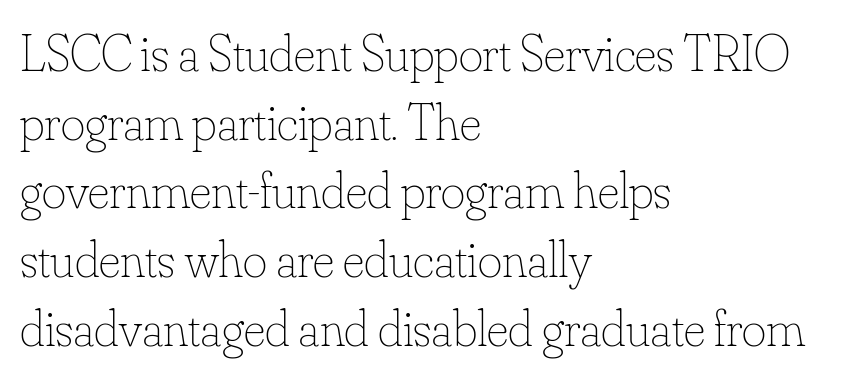
The image shows 52 px thin type, upright; set left-aligned, normal line spacing (1.32x), normal letter spacing, not underlined; low stroke contrast and a small x-height.
